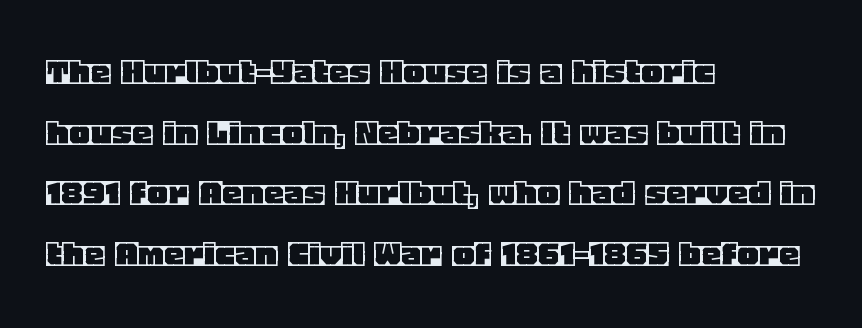
Q: Is the text italic (slanted)? A: No, it is upright.
Q: Is the text underlined? A: No.
Q: How is the paragraph aligned? A: Left-aligned.
Q: Is the spacing between letters normal or unusually wide? A: Normal.
Q: Is the spacing between lines tight, normal or loose? A: Normal.
Q: Width (condensed, normal, or wide)? A: Normal.
Q: x-height? A: Large.
Q: Monospaced? A: No.
